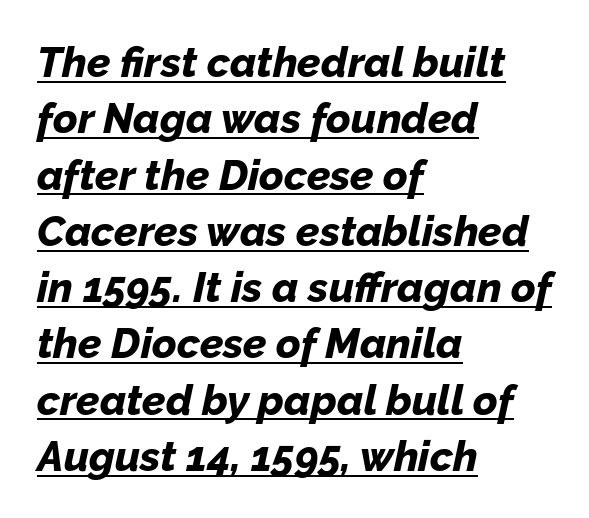
{"italic": "yes", "lean": "right", "slant_degrees": 12, "bold": "yes", "weight": "bold", "width": "normal", "stroke_contrast": "low", "x_height": "medium", "monospaced": "no", "underline": "yes", "align": "left", "line_spacing": "normal", "line_spacing_ratio": 1.34, "letter_spacing": "normal", "letter_spacing_em": 0.0, "glyph_px": 42}
